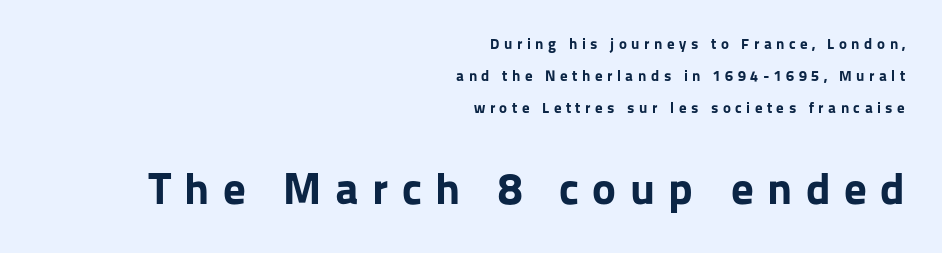
{"serif": "no", "italic": "no", "bold": "yes", "weight": "bold", "width": "normal", "stroke_contrast": "low", "x_height": "medium", "monospaced": "no", "underline": "no", "align": "right", "line_spacing": "loose", "line_spacing_ratio": 2.15, "letter_spacing": "wide", "letter_spacing_em": 0.3, "larger_block": "second", "size_ratio": 3.0, "glyph_px": 45}
